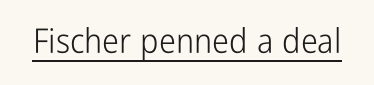
{"serif": "no", "italic": "no", "bold": "no", "weight": "light", "width": "condensed", "stroke_contrast": "low", "x_height": "medium", "monospaced": "no", "underline": "yes", "letter_spacing": "normal", "letter_spacing_em": 0.0, "glyph_px": 34}
